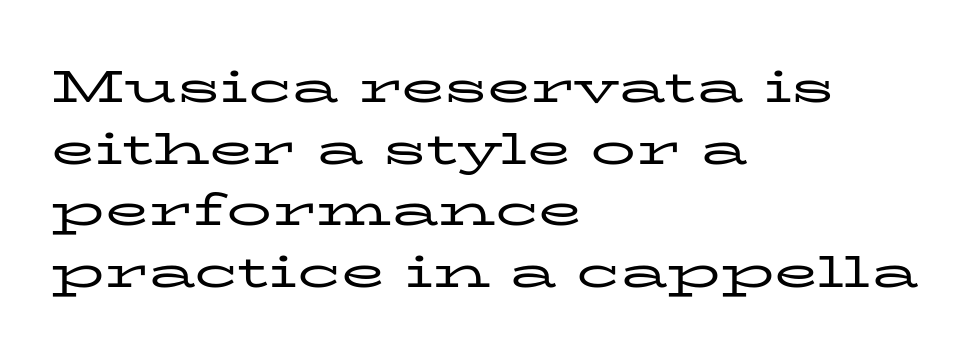
The strip under each line holds only bare page. Tall strokes in this sample are plumb rather than angled. Compared with a centered layout, this one pins lines to the left instead. Think standard paragraph weight, or any step lighter than that. Nobody touched the tracking dial on this one. This sample has the flowing, uneven cadence of proportional lettering.
